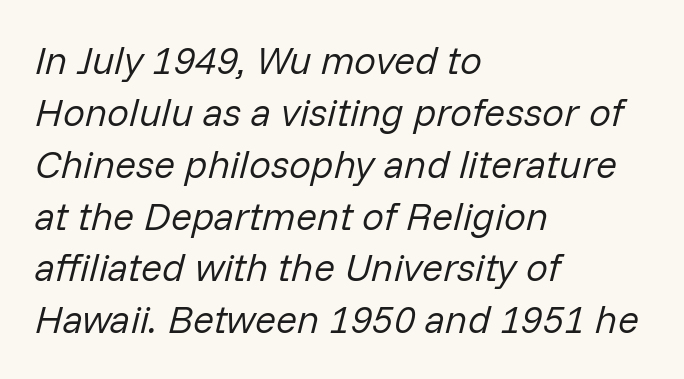
Just letters on the line, the space beneath them empty. If you measured baseline to baseline, you'd find a middling distance. The weight tops out at a normal text grade. The font's italic variant was chosen for this text. The typesetter chose a ragged-right arrangement here. The letters advance in unequal steps, a hallmark of proportional type.
